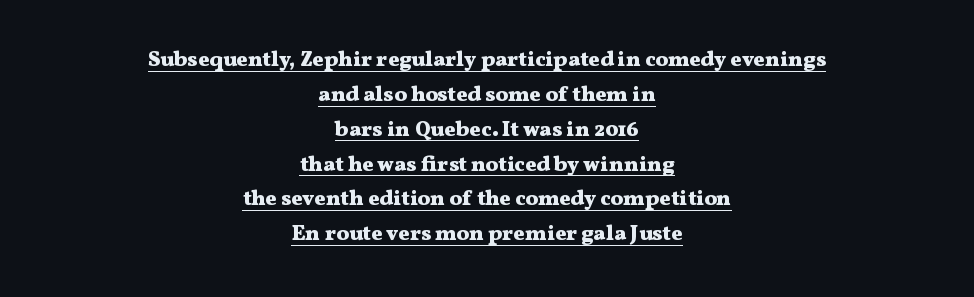
Q: Is the text bold? A: Yes.
Q: Is the text italic (slanted)? A: No, it is upright.
Q: Is the text underlined? A: Yes.
Q: How is the paragraph aligned? A: Centered.
Q: Is the spacing between letters normal or unusually wide? A: Normal.
Q: Is the spacing between lines tight, normal or loose? A: Normal.
